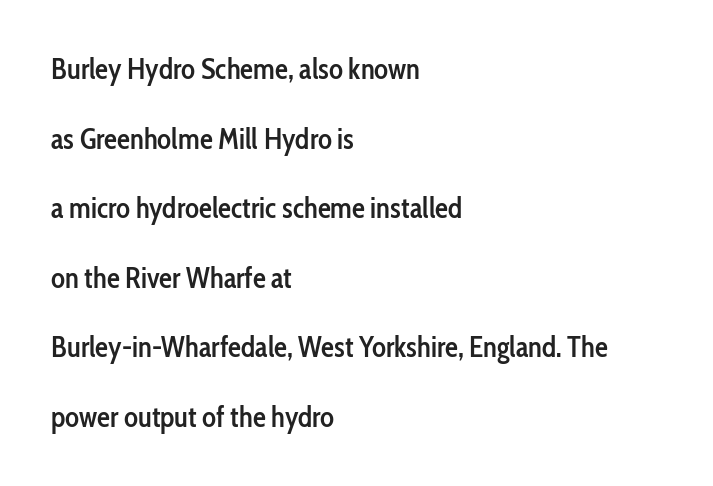
{"serif": "no", "italic": "no", "bold": "semi", "weight": "semibold", "width": "condensed", "stroke_contrast": "low", "x_height": "medium", "monospaced": "no", "underline": "no", "align": "left", "line_spacing": "loose", "line_spacing_ratio": 2.4, "letter_spacing": "normal", "letter_spacing_em": 0.0, "glyph_px": 29}
